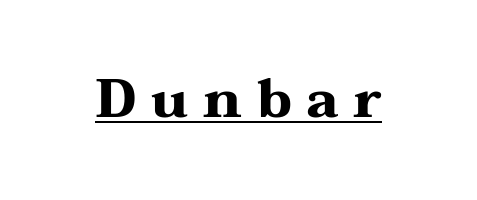
The font family rendered here belongs to the serif group. This sample has the flowing, uneven cadence of proportional lettering. Caption: expanded tracking, letters set apart. What weight is shown? A full bold with thick strokes. The rendering uses the underline text-decoration. Vertical strokes here are truly vertical.
